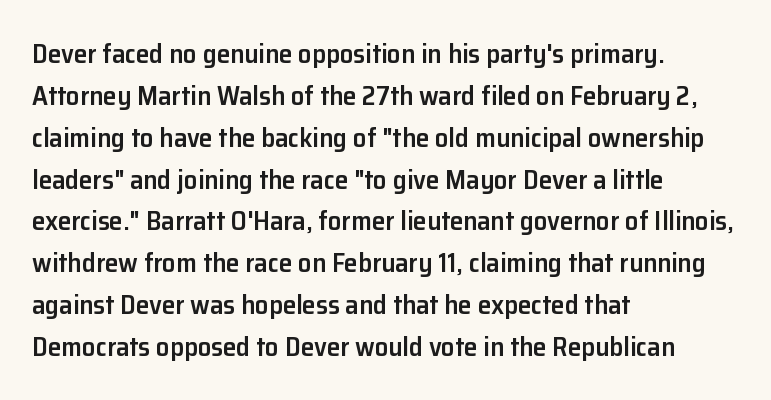
Has an underline been added? It has not. Look at the stroke-to-counter ratio: somewhat heavy, a semibold. Style check: upright. The letterforms sit shoulder to shoulder at normal distance. The paragraph has a hard left edge and a soft right edge.
